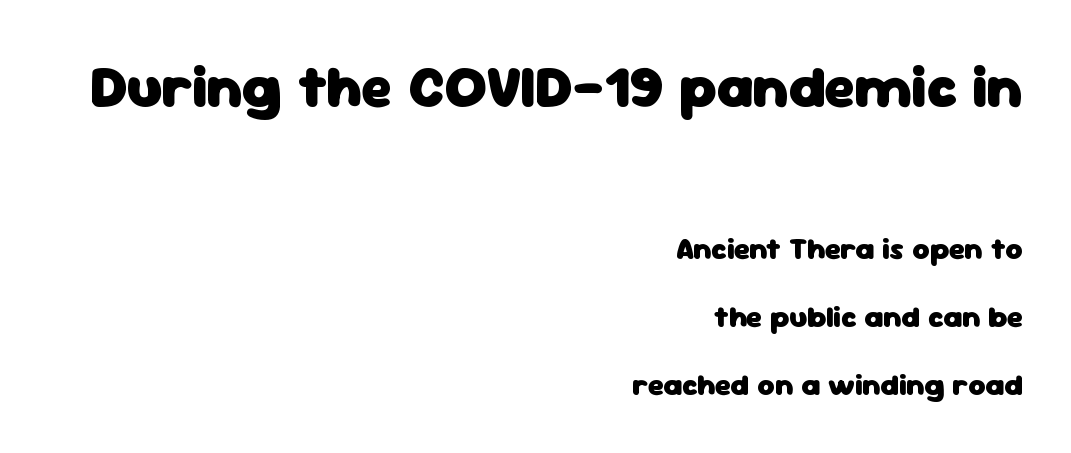
{"serif": "no", "italic": "no", "bold": "yes", "weight": "heavy", "width": "normal", "stroke_contrast": "low", "x_height": "medium", "monospaced": "no", "underline": "no", "align": "right", "line_spacing": "loose", "line_spacing_ratio": 2.27, "letter_spacing": "normal", "letter_spacing_em": 0.0, "larger_block": "first", "size_ratio": 1.97, "glyph_px": 59}
